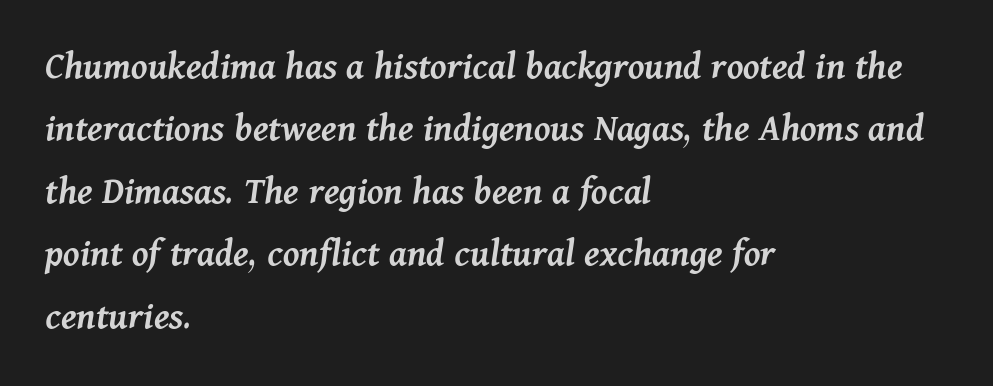
Q: Is the text bold? A: Semi-bold.
Q: Is the text italic (slanted)? A: Yes, it leans right by about 11 degrees.
Q: Is the text underlined? A: No.
Q: How is the paragraph aligned? A: Left-aligned.
Q: Is the spacing between letters normal or unusually wide? A: Normal.
Q: Is the spacing between lines tight, normal or loose? A: Normal.
Q: Width (condensed, normal, or wide)? A: Normal.
Q: Stroke contrast? A: Medium.
Q: x-height? A: Medium.
Q: Monospaced? A: No.
